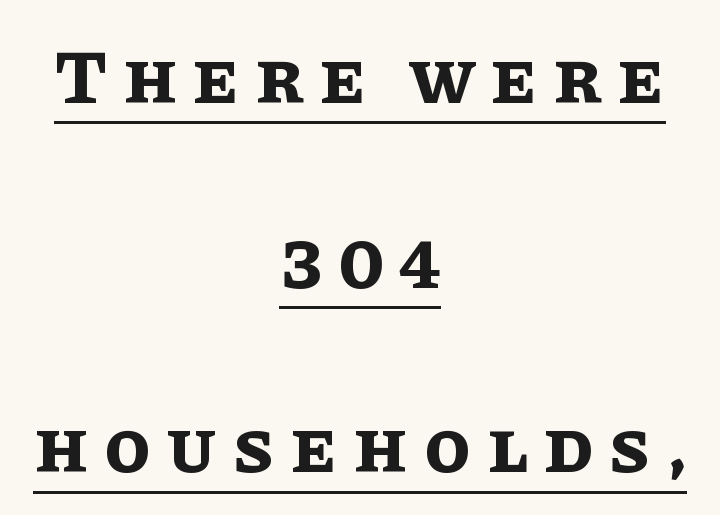
The image shows 76 px bold type, upright; set centered, loose line spacing (2.43x), unusually wide letter spacing (+0.21 em), underlined; low stroke contrast and a large x-height.
